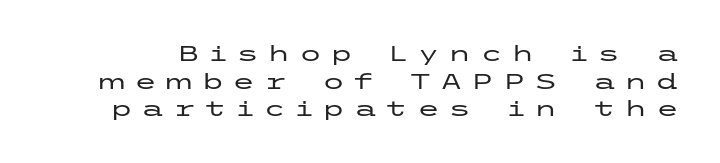
The image shows 21 px text type, upright; set normal line spacing (1.31x), unusually wide letter spacing (+0.4 em), not underlined.
